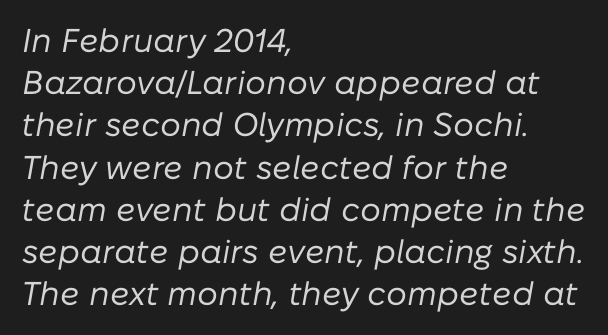
Q: Is the text bold? A: No.
Q: Is the text italic (slanted)? A: Yes, it leans right by about 10 degrees.
Q: Is the text underlined? A: No.
Q: How is the paragraph aligned? A: Left-aligned.
Q: Is the spacing between letters normal or unusually wide? A: Normal.
Q: Is the spacing between lines tight, normal or loose? A: Normal.
Q: Width (condensed, normal, or wide)? A: Normal.
Q: Stroke contrast? A: Low.
Q: x-height? A: Medium.
Q: Monospaced? A: No.
